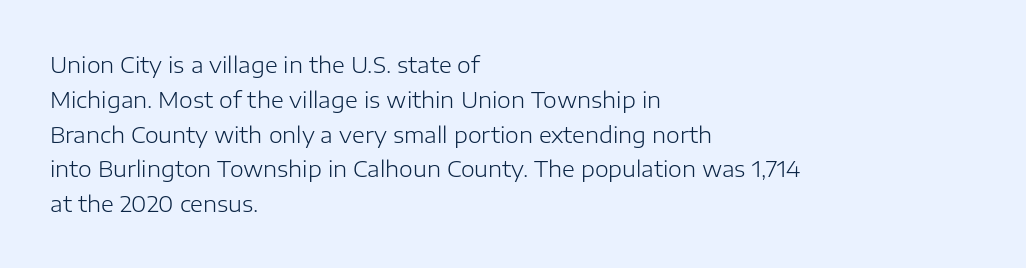
{"italic": "no", "bold": "no", "underline": "no", "align": "left", "line_spacing": "normal", "line_spacing_ratio": 1.58, "letter_spacing": "normal", "letter_spacing_em": 0.0, "glyph_px": 22}
